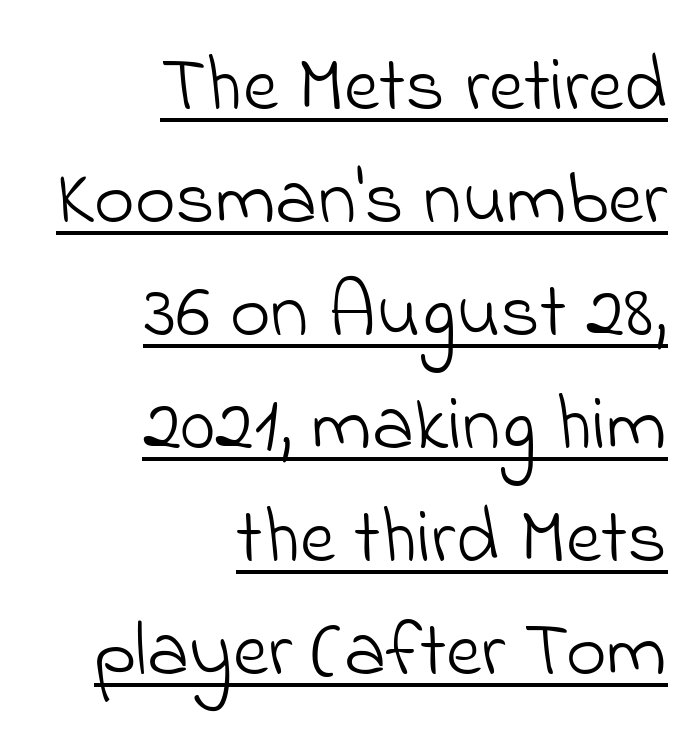
All the whitespace from short lines collects on the left. No heavy texture on the line: the type isn't bold. Serif or sans? Sans — the stroke terminals are bare. You can see a thin bar hugging the bottom of the glyphs. This sample keeps an unexceptional amount of space between lines.
